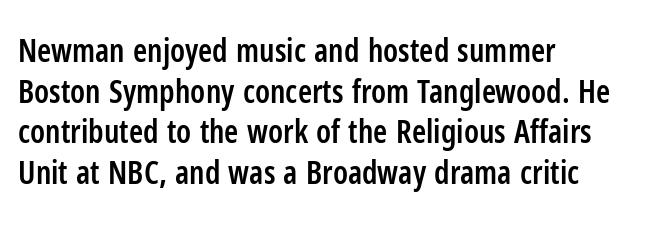
{"serif": "no", "italic": "no", "bold": "semi", "weight": "semibold", "width": "condensed", "stroke_contrast": "low", "x_height": "medium", "monospaced": "no", "underline": "no", "align": "left", "line_spacing": "normal", "line_spacing_ratio": 1.27, "letter_spacing": "normal", "letter_spacing_em": 0.0, "glyph_px": 32}
